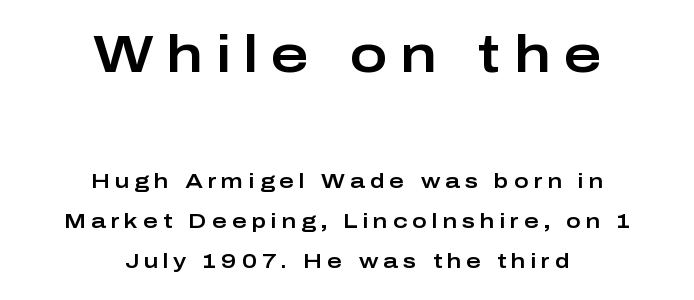
The image shows 51 px wide sans-serif type, upright; set centered, loose line spacing (2.0x), unusually wide letter spacing (+0.25 em), not underlined; the first (top) block is 2.55x larger; low stroke contrast and a medium x-height.
